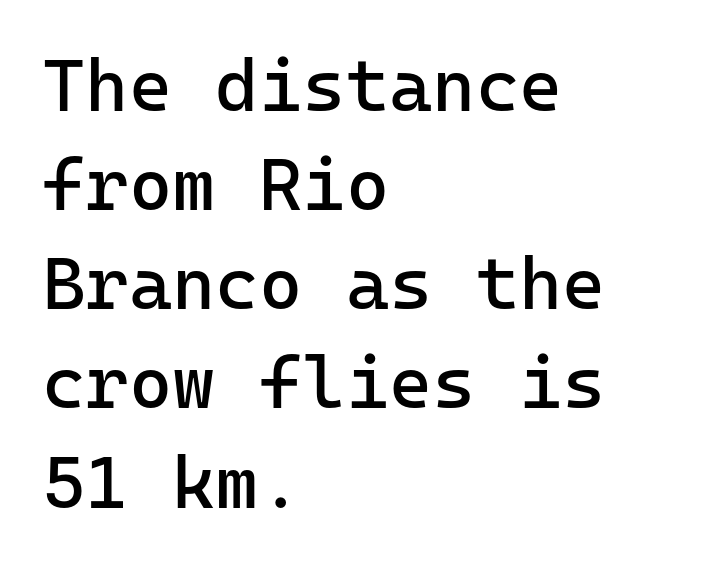
Q: Is the text bold? A: No.
Q: Is the text italic (slanted)? A: No, it is upright.
Q: Is the typeface a serif or a sans-serif typeface? A: Sans-serif.
Q: Is the text underlined? A: No.
Q: How is the paragraph aligned? A: Left-aligned.
Q: Is the spacing between letters normal or unusually wide? A: Normal.
Q: Is the spacing between lines tight, normal or loose? A: Normal.
Q: Width (condensed, normal, or wide)? A: Normal.
Q: Stroke contrast? A: Low.
Q: x-height? A: Medium.
Q: Monospaced? A: Yes.
